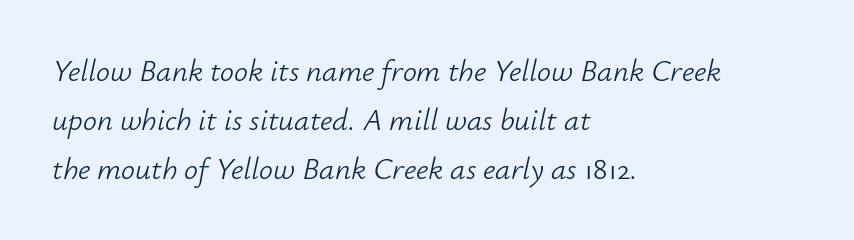
Q: Is the text bold? A: No.
Q: Is the text italic (slanted)? A: Yes, it leans right by about 12 degrees.
Q: Is the text underlined? A: No.
Q: How is the paragraph aligned? A: Left-aligned.
Q: Is the spacing between letters normal or unusually wide? A: Normal.
Q: Is the spacing between lines tight, normal or loose? A: Normal.
Q: Width (condensed, normal, or wide)? A: Normal.
Q: Stroke contrast? A: Low.
Q: x-height? A: Small.
Q: Monospaced? A: No.
